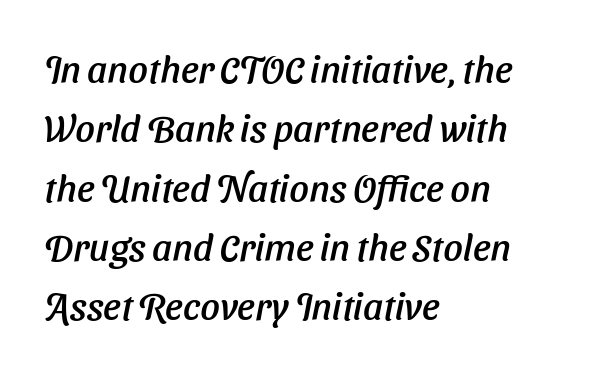
The image shows 38 px text type; set left-aligned, normal line spacing (1.56x), normal letter spacing, not underlined; low stroke contrast and a medium x-height.
